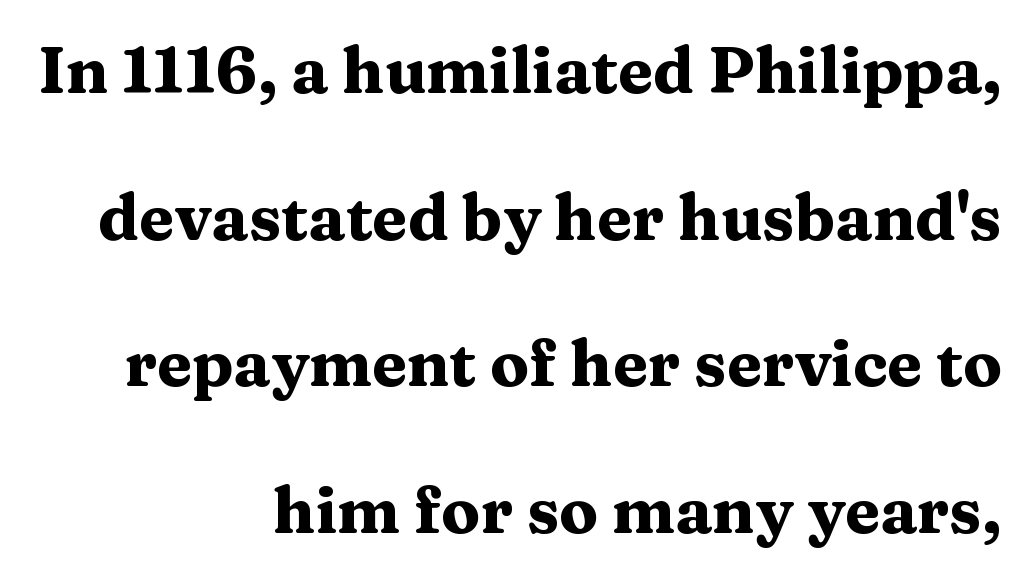
The image shows 64 px heavy, wide serif type, upright; set right-aligned, loose line spacing (2.29x), normal letter spacing, not underlined; medium stroke contrast and a medium x-height.
